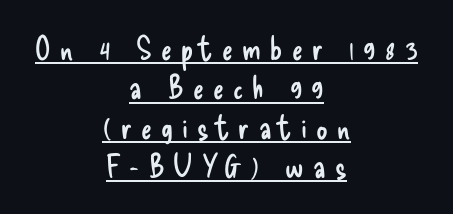
The image shows 32 px regular-weight, condensed sans-serif type, upright; set centered, line spacing 1.23x, unusually wide letter spacing (+0.29 em), underlined; low stroke contrast and a small x-height.
